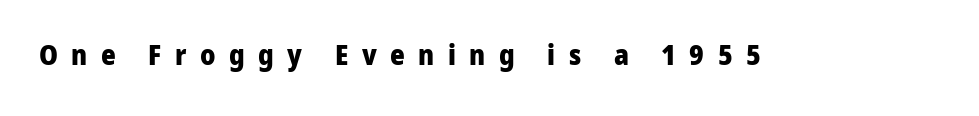
Q: Is the text bold? A: Yes.
Q: Is the text italic (slanted)? A: No, it is upright.
Q: Is the typeface a serif or a sans-serif typeface? A: Sans-serif.
Q: Is the text underlined? A: No.
Q: Is the spacing between letters normal or unusually wide? A: Unusually wide.
Q: Width (condensed, normal, or wide)? A: Normal.
Q: Stroke contrast? A: Low.
Q: x-height? A: Medium.
Q: Monospaced? A: No.
